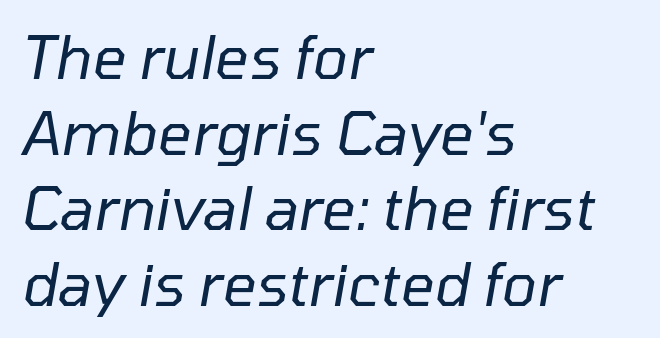
{"italic": "yes", "lean": "right", "slant_degrees": 10, "bold": "no", "weight": "regular", "width": "normal", "stroke_contrast": "low", "x_height": "medium", "monospaced": "no", "underline": "no", "align": "left", "line_spacing": "normal", "line_spacing_ratio": 1.28, "letter_spacing": "normal", "letter_spacing_em": 0.0, "glyph_px": 59}
